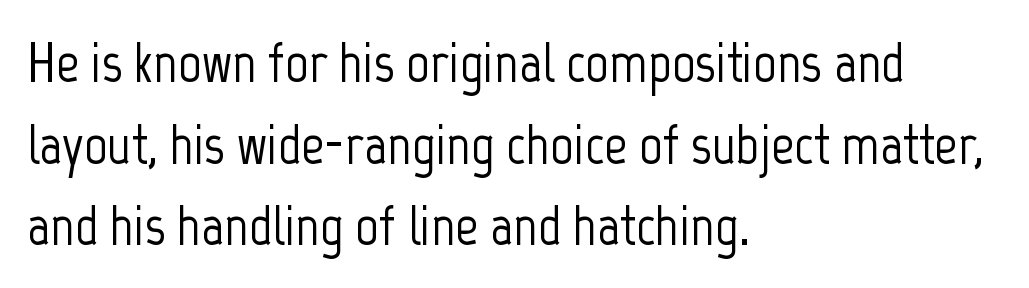
{"serif": "no", "italic": "no", "width": "condensed", "stroke_contrast": "low", "x_height": "medium", "monospaced": "no", "underline": "no", "align": "left", "line_spacing": "normal", "line_spacing_ratio": 1.43, "letter_spacing": "normal", "letter_spacing_em": 0.0, "glyph_px": 57}
